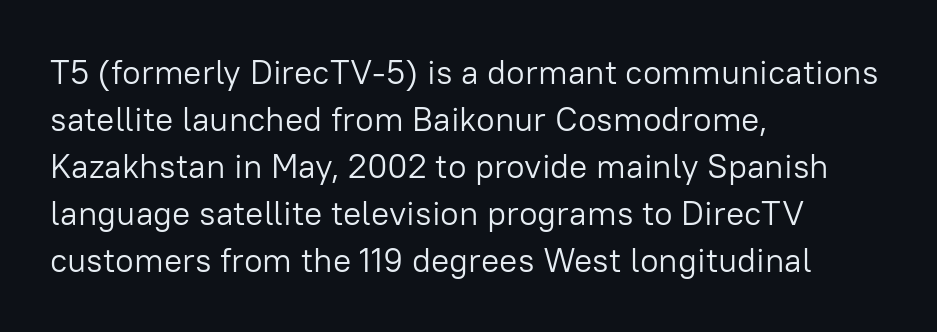
{"serif": "no", "italic": "no", "bold": "no", "weight": "light", "width": "normal", "stroke_contrast": "low", "x_height": "medium", "monospaced": "no", "underline": "no", "align": "left", "line_spacing": "normal", "line_spacing_ratio": 1.38, "letter_spacing": "normal", "letter_spacing_em": 0.0, "glyph_px": 34}
